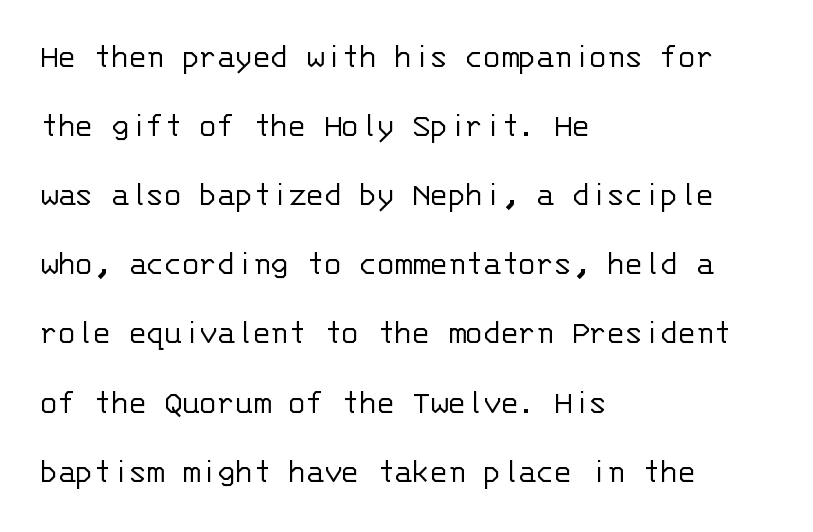
Q: Is the text bold? A: No.
Q: Is the text italic (slanted)? A: No, it is upright.
Q: Is the typeface a serif or a sans-serif typeface? A: Sans-serif.
Q: Is the text underlined? A: No.
Q: How is the paragraph aligned? A: Left-aligned.
Q: Is the spacing between letters normal or unusually wide? A: Normal.
Q: Is the spacing between lines tight, normal or loose? A: Loose.
Q: Width (condensed, normal, or wide)? A: Normal.
Q: Stroke contrast? A: Low.
Q: x-height? A: Large.
Q: Monospaced? A: Yes.
